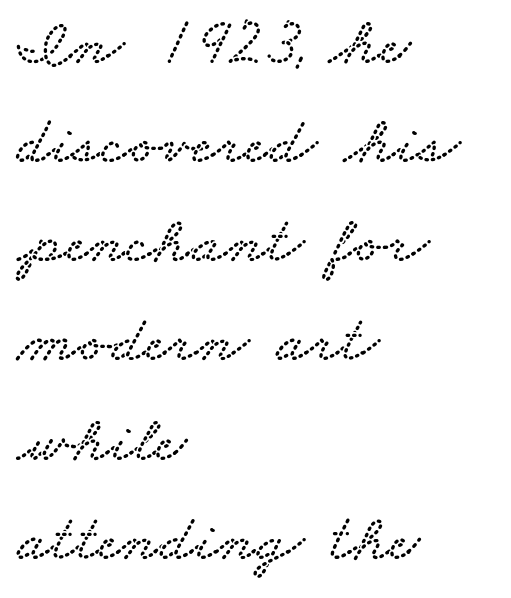
{"serif": "yes", "width": "wide", "stroke_contrast": "low", "x_height": "small", "monospaced": "no", "underline": "no", "align": "left", "line_spacing": "normal", "line_spacing_ratio": 1.48, "letter_spacing": "normal", "letter_spacing_em": 0.0, "glyph_px": 67}
